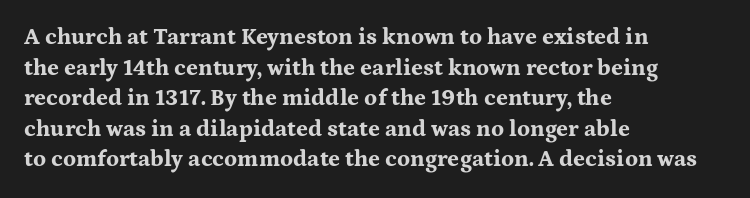
Q: Is the text bold? A: Yes.
Q: Is the text italic (slanted)? A: No, it is upright.
Q: Is the text underlined? A: No.
Q: How is the paragraph aligned? A: Left-aligned.
Q: Is the spacing between letters normal or unusually wide? A: Normal.
Q: Is the spacing between lines tight, normal or loose? A: Normal.
